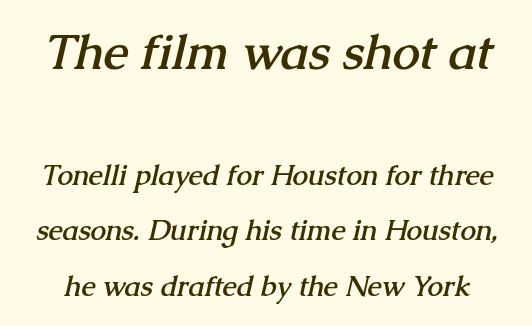
Caption: bold face, heavy strokes. Yep, those are serifs on the letters. A clean baseline with only descenders dipping below it. The passage shown has conventional tracking throughout. The passage shown stacks its lines with a broad gap.
